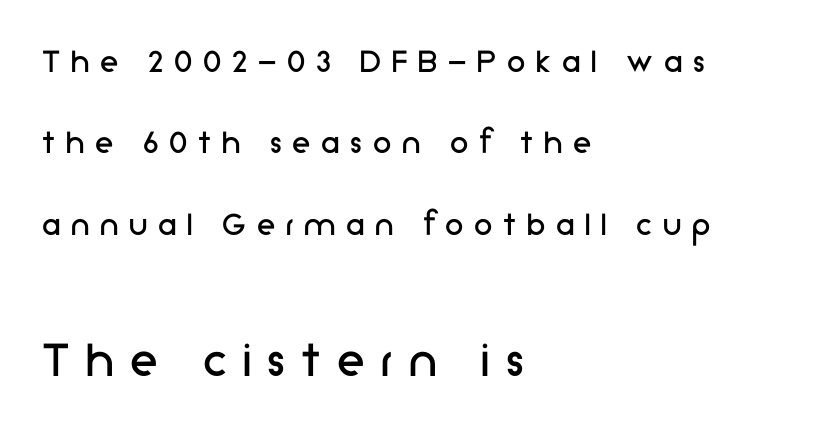
Q: Is the text bold? A: No.
Q: Is the text italic (slanted)? A: No, it is upright.
Q: Is the typeface a serif or a sans-serif typeface? A: Sans-serif.
Q: Is the text underlined? A: No.
Q: How is the paragraph aligned? A: Left-aligned.
Q: Is the spacing between letters normal or unusually wide? A: Unusually wide.
Q: Is the spacing between lines tight, normal or loose? A: Loose.
Q: Which block of text is set in a larger size, the first (top) or the second (bottom)? A: The second (bottom) one.
Q: Width (condensed, normal, or wide)? A: Normal.
Q: Stroke contrast? A: Low.
Q: x-height? A: Medium.
Q: Monospaced? A: No.
